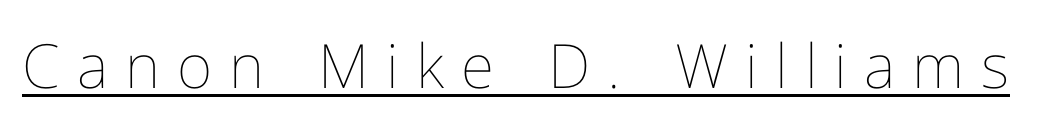
Looks like regular typesetting: each glyph gets only the width it needs. Rendered with straight, roman letterforms. The passage shown has open, widely tracked lettering throughout. In designer terms, the underline attribute is active on this setting.
